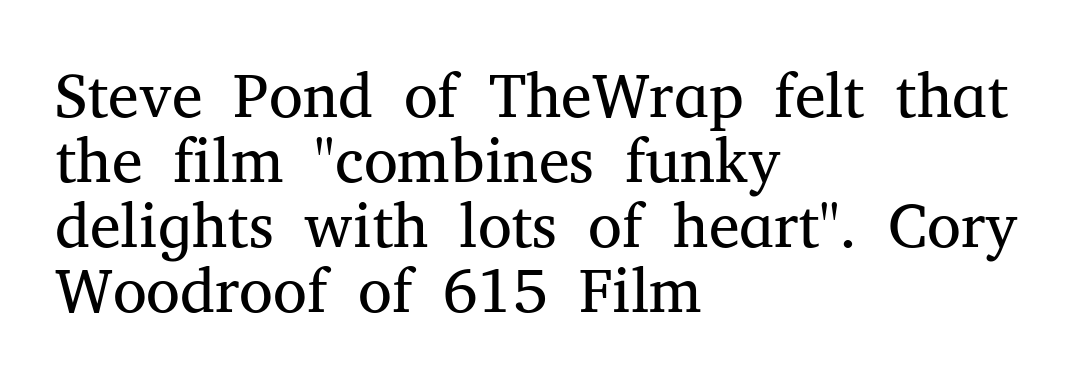
Bare-footed words on every line. Little horizontal feet cap the strokes, marking this as serif type. These lines are rendered in a variable-pitch font. Words appear dense and cohesive because spacing is normal.
